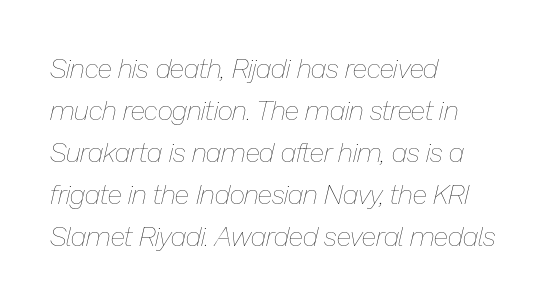
{"italic": "yes", "lean": "right", "slant_degrees": 13, "bold": "no", "underline": "no", "align": "left", "line_spacing": "normal", "line_spacing_ratio": 1.56, "letter_spacing": "normal", "letter_spacing_em": 0.0, "glyph_px": 27}
